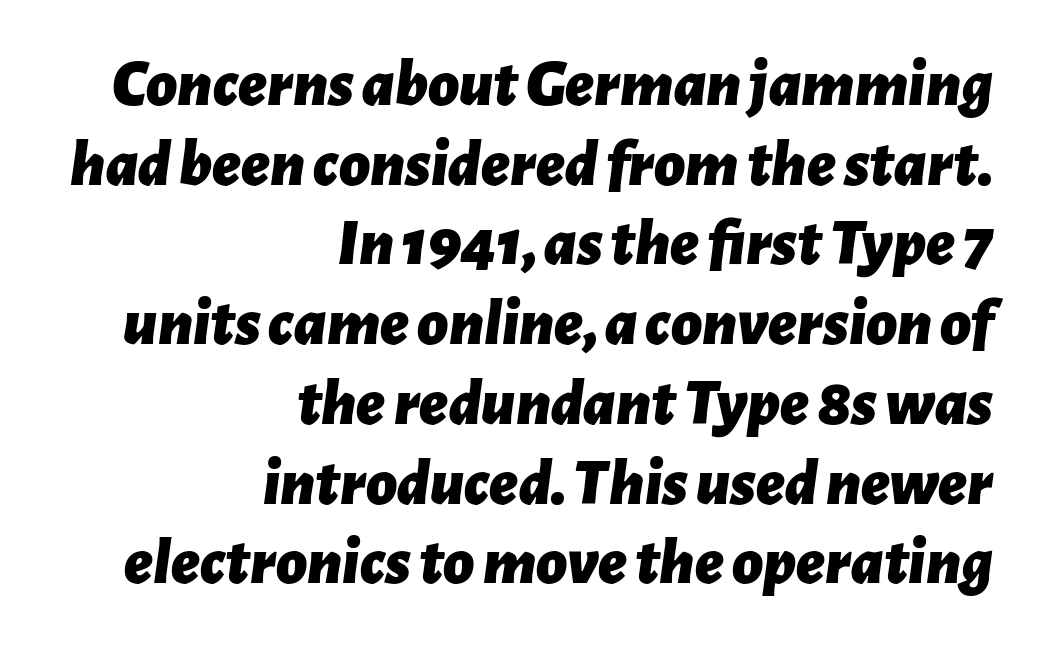
{"italic": "yes", "lean": "right", "slant_degrees": 7, "bold": "yes", "weight": "bold", "width": "normal", "stroke_contrast": "low", "x_height": "medium", "monospaced": "no", "underline": "no", "align": "right", "line_spacing_ratio": 1.19, "letter_spacing": "normal", "letter_spacing_em": 0.0, "glyph_px": 67}
